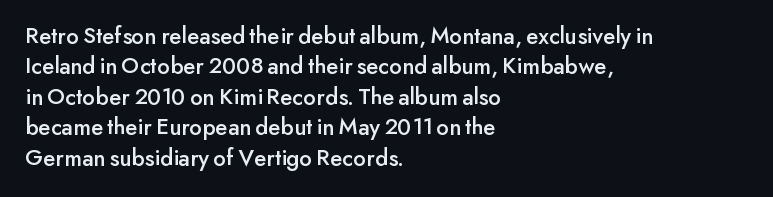
Unmarked baselines from the first word to the last. Short and long lines alike share a common starting point at left. The horizontal fit of the characters is conventional and even. Leading matches the norm, producing a regular column. In terms of posture, this sample is upright.
